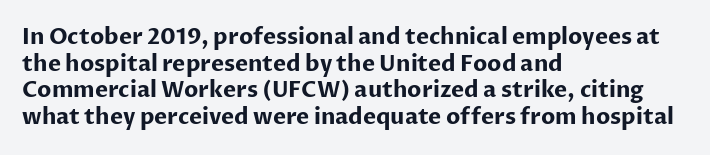
Which margin do the lines hug? The left one — the right edge is uneven. Weight check: bold — yes, fully. Tracking here is standard; glyphs follow each other at the usual distance. Unlike italic type, these characters show no tilt at all. Just letters on the line, the space beneath them empty.
